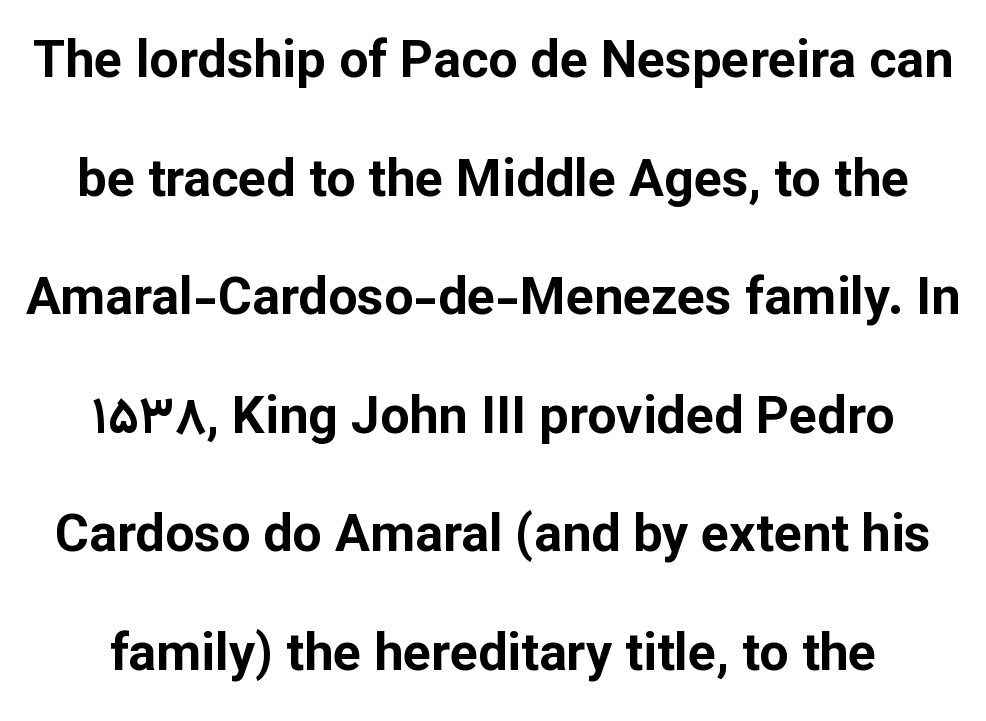
{"serif": "no", "italic": "no", "bold": "yes", "weight": "bold", "width": "normal", "stroke_contrast": "low", "x_height": "medium", "monospaced": "no", "underline": "no", "line_spacing": "loose", "line_spacing_ratio": 2.28, "letter_spacing": "normal", "letter_spacing_em": 0.0, "glyph_px": 52}
